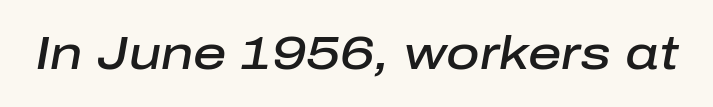
The image shows 46 px semibold type, italic (leaning right); set normal letter spacing, not underlined; low stroke contrast and a medium x-height.
